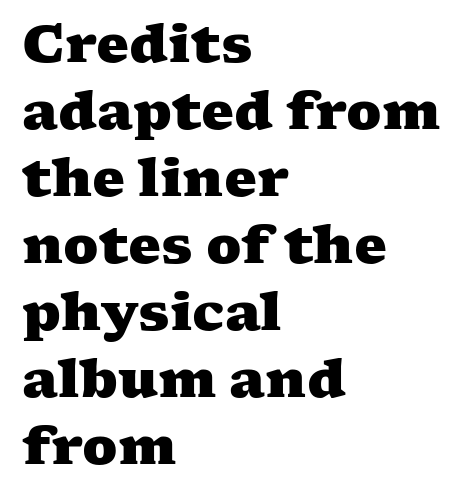
The specimen omits any rule beneath the text block's lines. This sample keeps an unexceptional amount of space between lines. Varying glyph widths throughout — classic text-font behaviour. This sample uses a serif face.
